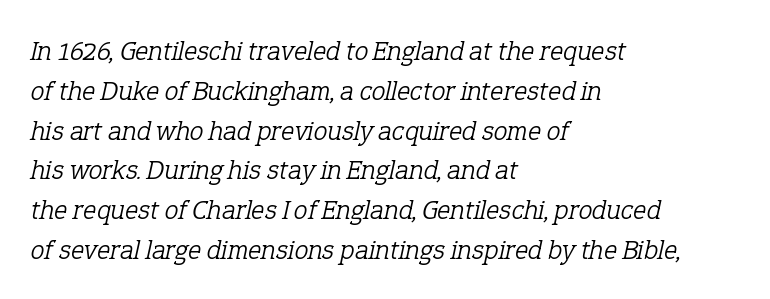
Baseline-to-baseline distance is the conventional proportion of letter height. Horizontal alignment here is leftward, the default for most running prose. The cut favours lightness, reaching ordinary text weight at its darkest. Underline: absent. Emphasis-style slanted type is in use. The typeface chosen for these lines features serifs.
